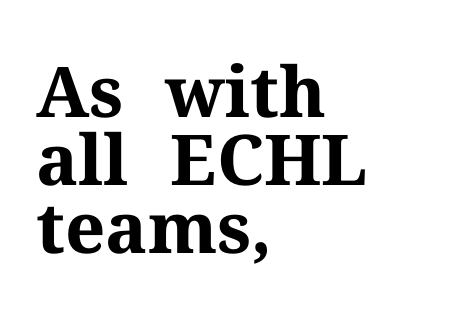
{"serif": "yes", "italic": "no", "bold": "yes", "weight": "bold", "width": "normal", "stroke_contrast": "medium", "x_height": "medium", "monospaced": "no", "underline": "no", "align": "left", "line_spacing": "tight", "line_spacing_ratio": 0.97, "letter_spacing": "normal", "letter_spacing_em": 0.0, "glyph_px": 70}
